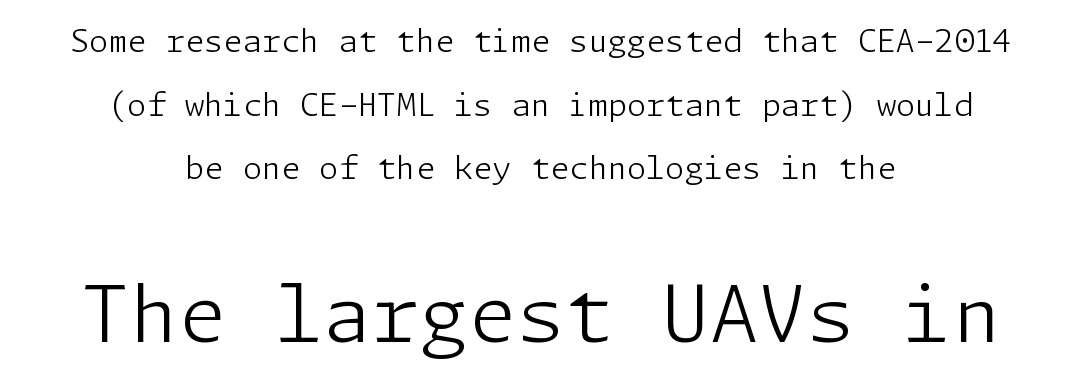
Q: Is the text bold? A: No.
Q: Is the text italic (slanted)? A: No, it is upright.
Q: Is the typeface a serif or a sans-serif typeface? A: Sans-serif.
Q: Is the text underlined? A: No.
Q: How is the paragraph aligned? A: Centered.
Q: Is the spacing between letters normal or unusually wide? A: Normal.
Q: Is the spacing between lines tight, normal or loose? A: Loose.
Q: Which block of text is set in a larger size, the first (top) or the second (bottom)? A: The second (bottom) one.
Q: Width (condensed, normal, or wide)? A: Normal.
Q: Stroke contrast? A: Low.
Q: x-height? A: Medium.
